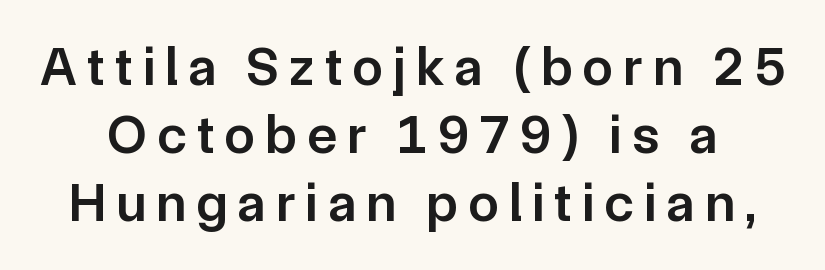
Q: Is the text bold? A: Semi-bold.
Q: Is the text italic (slanted)? A: No, it is upright.
Q: Is the typeface a serif or a sans-serif typeface? A: Sans-serif.
Q: Is the text underlined? A: No.
Q: Width (condensed, normal, or wide)? A: Normal.
Q: Stroke contrast? A: Low.
Q: x-height? A: Medium.
Q: Monospaced? A: No.
